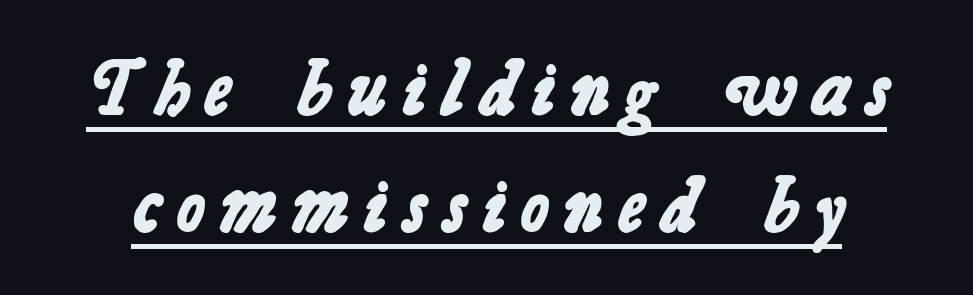
The image shows 78 px bold sans-serif type; set normal line spacing (1.5x), unusually wide letter spacing (+0.2 em), underlined; low stroke contrast and a medium x-height.
